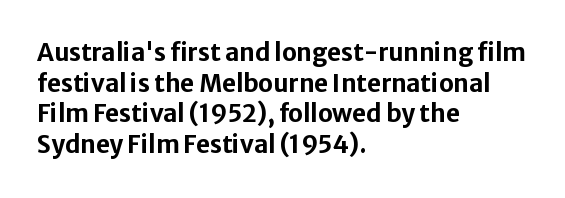
{"italic": "no", "bold": "yes", "underline": "no", "align": "left", "line_spacing": "normal", "line_spacing_ratio": 1.28, "letter_spacing": "normal", "letter_spacing_em": 0.0, "glyph_px": 24}
